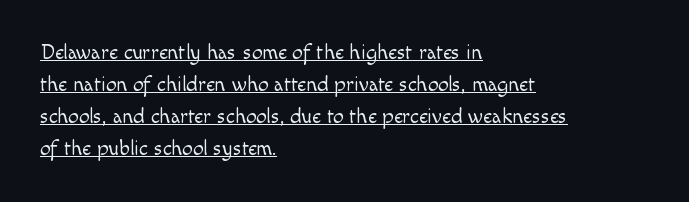
{"italic": "no", "bold": "no", "underline": "yes", "align": "left", "line_spacing": "normal", "line_spacing_ratio": 1.52, "letter_spacing": "normal", "letter_spacing_em": 0.0, "glyph_px": 21}
